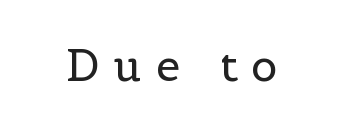
{"serif": "yes", "italic": "no", "bold": "no", "weight": "regular", "width": "normal", "x_height": "medium", "monospaced": "no", "underline": "no", "letter_spacing": "wide", "letter_spacing_em": 0.31, "glyph_px": 44}
